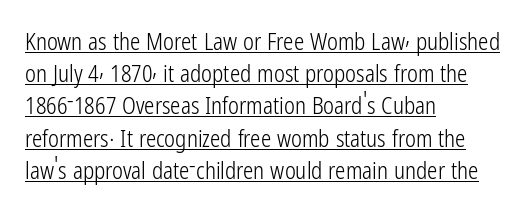
Q: Is the text bold? A: No.
Q: Is the text italic (slanted)? A: No, it is upright.
Q: Is the text underlined? A: Yes.
Q: How is the paragraph aligned? A: Left-aligned.
Q: Is the spacing between letters normal or unusually wide? A: Normal.
Q: Is the spacing between lines tight, normal or loose? A: Normal.
